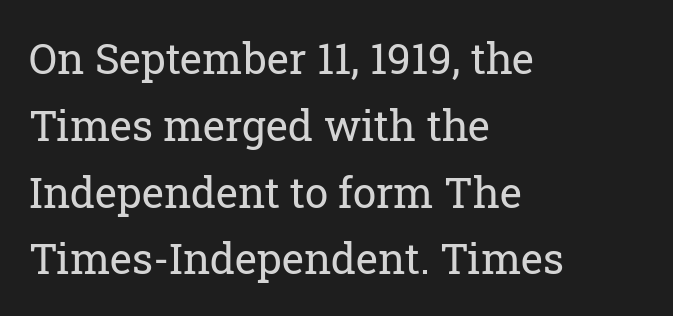
{"serif": "yes", "italic": "no", "bold": "no", "weight": "regular", "width": "normal", "stroke_contrast": "low", "x_height": "medium", "monospaced": "no", "underline": "no", "align": "left", "line_spacing": "normal", "line_spacing_ratio": 1.59, "letter_spacing": "normal", "letter_spacing_em": 0.0, "glyph_px": 42}
